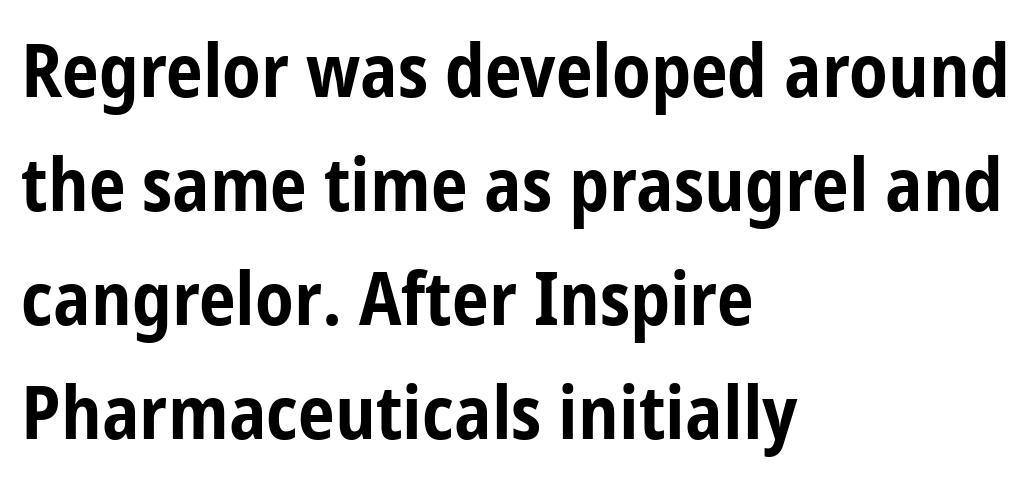
The image shows 74 px bold, condensed sans-serif type, upright; set left-aligned, normal line spacing (1.54x), normal letter spacing, not underlined; low stroke contrast and a medium x-height.
